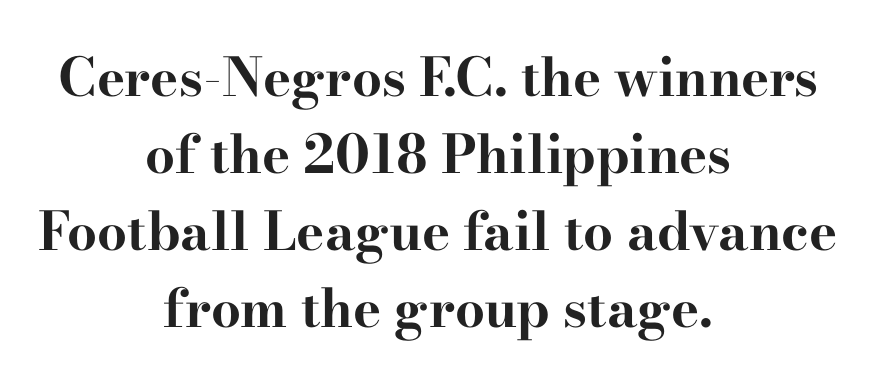
Q: Is the text bold? A: Yes.
Q: Is the text italic (slanted)? A: No, it is upright.
Q: Is the typeface a serif or a sans-serif typeface? A: Serif.
Q: Is the text underlined? A: No.
Q: How is the paragraph aligned? A: Centered.
Q: Is the spacing between letters normal or unusually wide? A: Normal.
Q: Is the spacing between lines tight, normal or loose? A: Normal.
Q: Width (condensed, normal, or wide)? A: Wide.
Q: Stroke contrast? A: High.
Q: x-height? A: Small.
Q: Monospaced? A: No.
